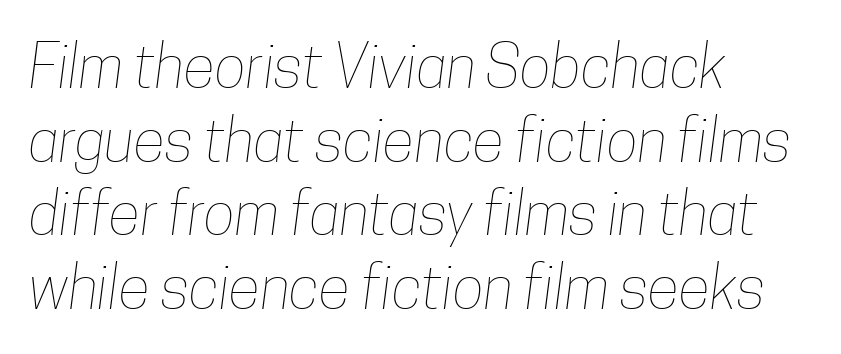
Q: Is the text bold? A: No.
Q: Is the text underlined? A: No.
Q: How is the paragraph aligned? A: Left-aligned.
Q: Is the spacing between letters normal or unusually wide? A: Normal.
Q: Is the spacing between lines tight, normal or loose? A: Normal.
Q: Width (condensed, normal, or wide)? A: Condensed.
Q: Stroke contrast? A: Low.
Q: x-height? A: Medium.
Q: Monospaced? A: No.
